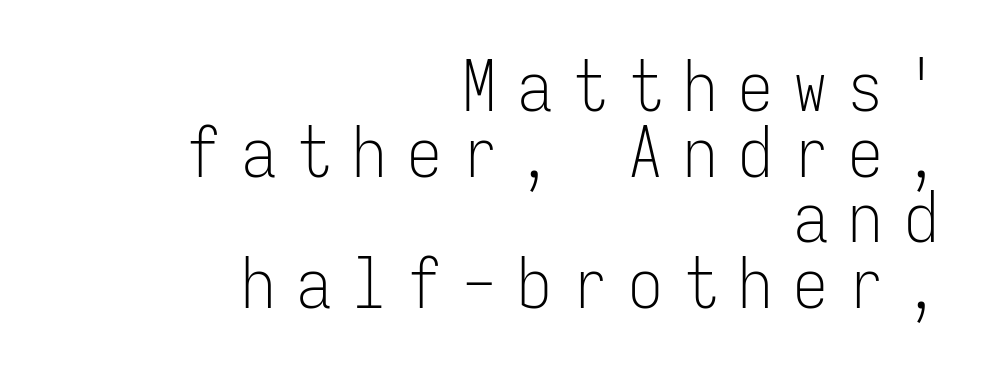
The rendering inserts visible extra space after every character. Closely set lines give the paragraph a compact silhouette. The letters stand straight up with perfectly vertical stems. The rendering anchors every line to the right-hand side. Nobody drew a line under any word here. The font sits on the lighter half of the weight spectrum, regular included.
